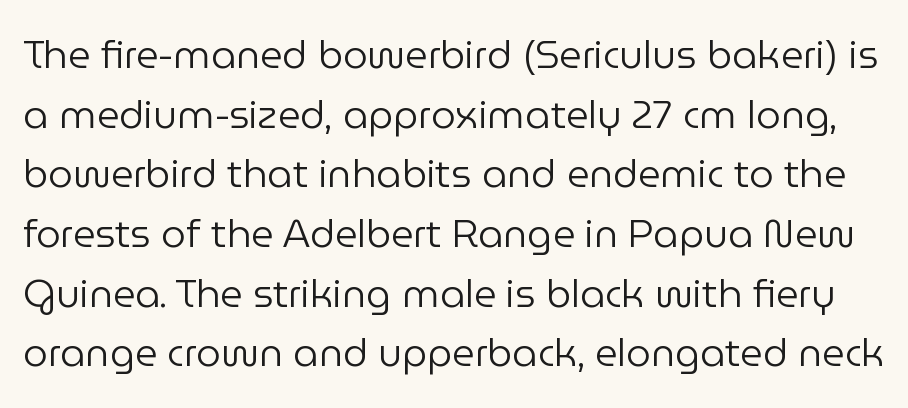
Q: Is the text bold? A: No.
Q: Is the text italic (slanted)? A: No, it is upright.
Q: Is the typeface a serif or a sans-serif typeface? A: Sans-serif.
Q: Is the text underlined? A: No.
Q: Is the spacing between letters normal or unusually wide? A: Normal.
Q: Is the spacing between lines tight, normal or loose? A: Normal.
Q: Width (condensed, normal, or wide)? A: Normal.
Q: Stroke contrast? A: Low.
Q: x-height? A: Medium.
Q: Monospaced? A: No.
